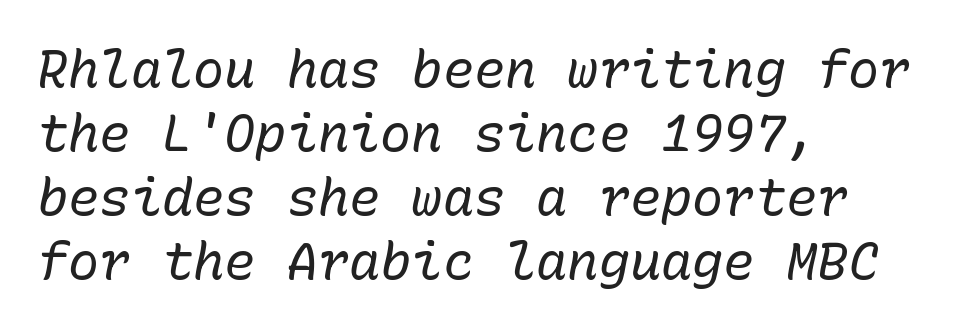
The image shows 52 px regular-weight type, italic (leaning right), monospaced; set left-aligned, line spacing 1.23x, normal letter spacing, not underlined; low stroke contrast and a medium x-height.
